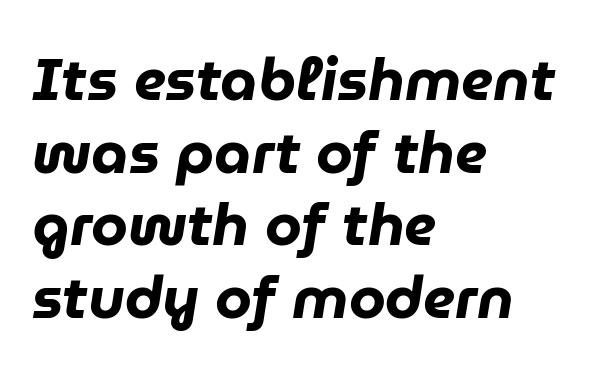
Q: Is the text bold? A: Yes.
Q: Is the text italic (slanted)? A: Yes, it leans right by about 9 degrees.
Q: Is the text underlined? A: No.
Q: How is the paragraph aligned? A: Left-aligned.
Q: Is the spacing between letters normal or unusually wide? A: Normal.
Q: Width (condensed, normal, or wide)? A: Normal.
Q: Stroke contrast? A: Low.
Q: x-height? A: Medium.
Q: Monospaced? A: No.
